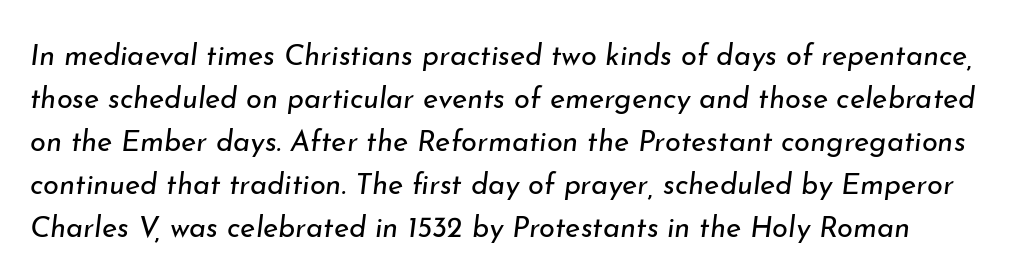
Summary of weight: not heavy and not bold. The space directly below the letters is spotless. Style check: oblique. Note the varied advance widths — an 'i' is clearly narrower than an 'm'. Tracking value appears to be zero — textbook default spacing. Line spacing here is normal.
